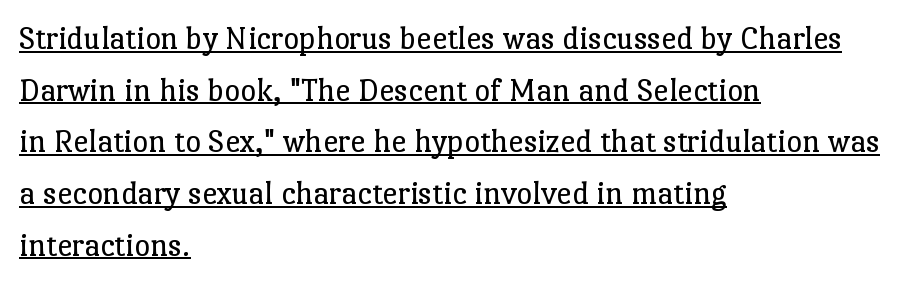
The image shows 34 px regular-weight serif type, upright; set left-aligned, normal line spacing (1.52x), normal letter spacing, underlined; low stroke contrast and a medium x-height.
